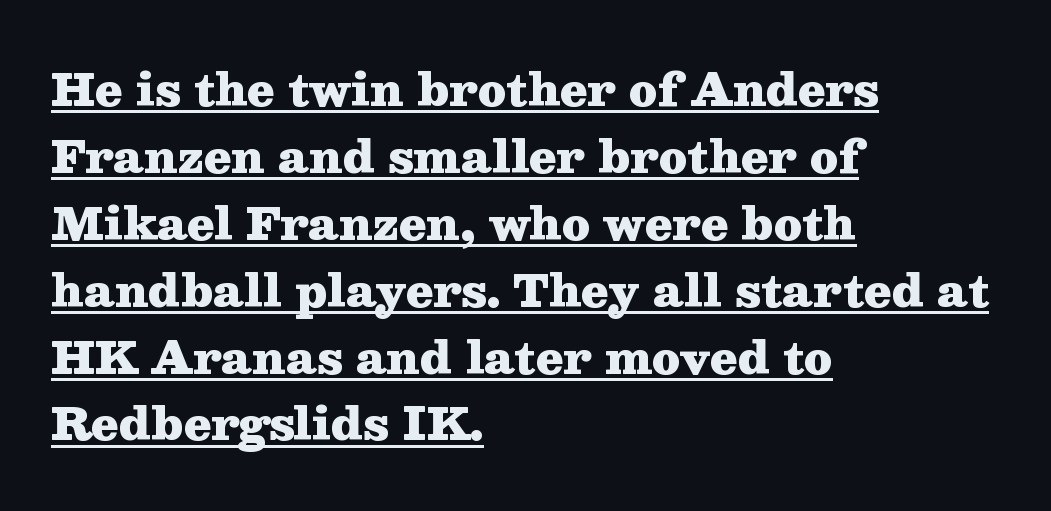
Q: Is the text bold? A: Yes.
Q: Is the text italic (slanted)? A: No, it is upright.
Q: Is the typeface a serif or a sans-serif typeface? A: Serif.
Q: Is the text underlined? A: Yes.
Q: How is the paragraph aligned? A: Left-aligned.
Q: Is the spacing between letters normal or unusually wide? A: Normal.
Q: Is the spacing between lines tight, normal or loose? A: Normal.
Q: Width (condensed, normal, or wide)? A: Wide.
Q: Stroke contrast? A: Medium.
Q: x-height? A: Medium.
Q: Monospaced? A: No.
